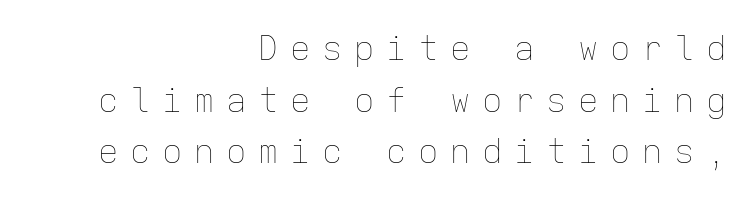
{"italic": "no", "bold": "no", "weight": "thin", "width": "normal", "stroke_contrast": "low", "x_height": "medium", "monospaced": "yes", "underline": "no", "align": "right", "line_spacing": "normal", "line_spacing_ratio": 1.52, "letter_spacing": "wide", "letter_spacing_em": 0.34, "glyph_px": 34}
